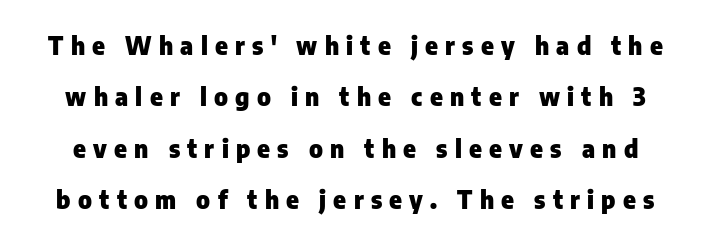
Words appear elongated and porous because spacing is wide. Emphasis by weight is at full strength: bold. The vertical gap from one line to the next is large. No italicization has been applied; the sample stays upright.
